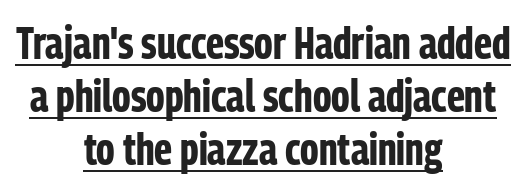
Each letter's strokes conclude bluntly, with no projecting serifs. Students, observe the line beneath the letters — that is underlining. Weight: bold. This rendering uses center alignment, leaving both contours irregular but symmetric.
